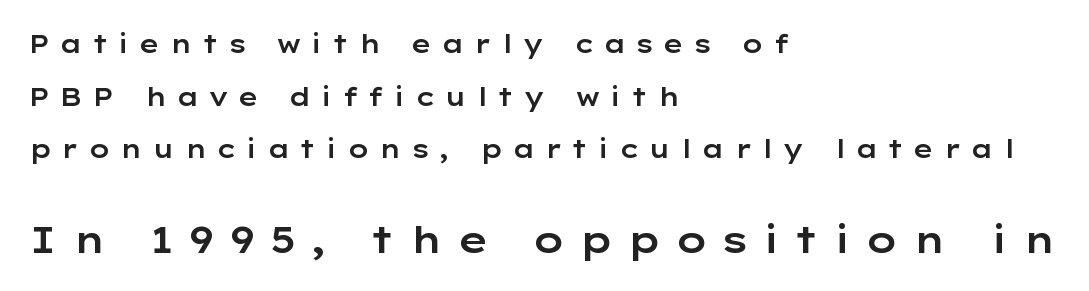
The image shows 37 px wide sans-serif type, upright; set left-aligned, loose line spacing (2.11x), unusually wide letter spacing (+0.35 em), not underlined; the second (bottom) block is 1.48x larger; low stroke contrast and a medium x-height.
